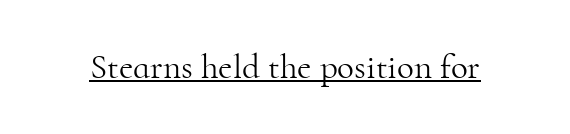
Glyph-to-glyph distance matches everyday printed text. You could not count columns in this text — the font is proportionally spaced. Students, observe the line beneath the letters — that is underlining. A typesetter would mark this as roman, not italic. Is this a heavy cut? Hardly; it is regular or lighter.
